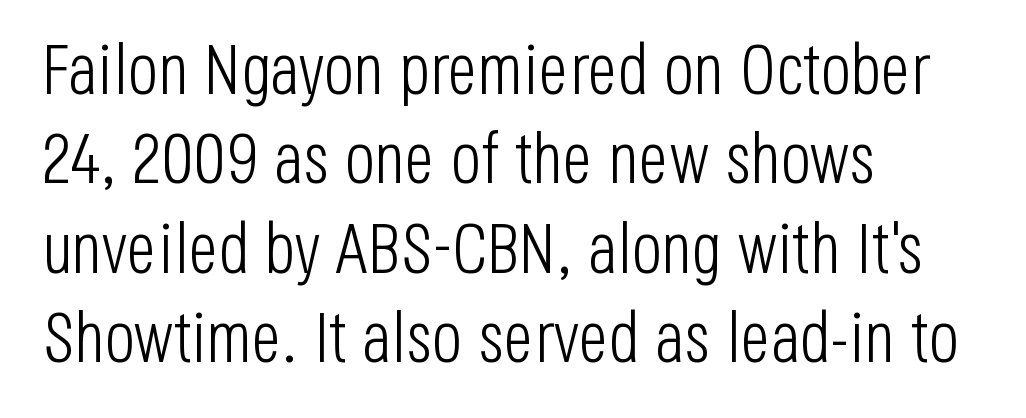
The type sits square on the baseline with zero lean. Note the varied advance widths — an 'i' is clearly narrower than an 'm'. Honestly, the letter spacing is just normal — you wouldn't notice it. The passage shown is not underscored anywhere. The designer left line spacing at the default. Typeset ragged right — the left edge is the straight one.
